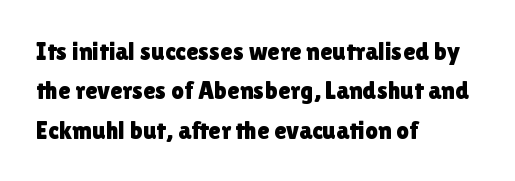
The image shows 25 px text type, upright; set left-aligned, normal line spacing (1.58x), normal letter spacing, not underlined.
